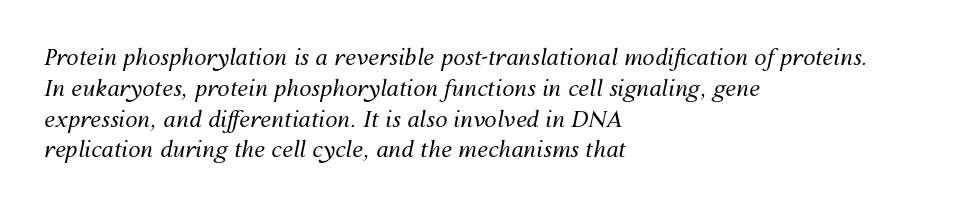
The image shows 22 px text type, italic (leaning right); set left-aligned, normal line spacing (1.4x), normal letter spacing, not underlined.
